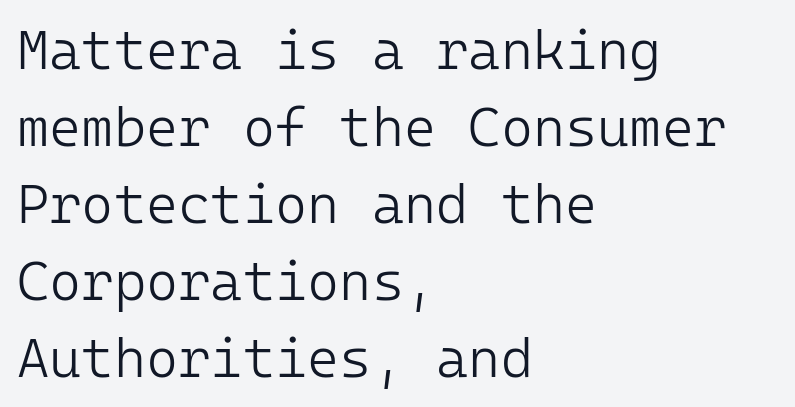
Q: Is the text bold? A: No.
Q: Is the text italic (slanted)? A: No, it is upright.
Q: Is the typeface a serif or a sans-serif typeface? A: Sans-serif.
Q: Is the text underlined? A: No.
Q: How is the paragraph aligned? A: Left-aligned.
Q: Is the spacing between letters normal or unusually wide? A: Normal.
Q: Is the spacing between lines tight, normal or loose? A: Normal.
Q: Width (condensed, normal, or wide)? A: Normal.
Q: Stroke contrast? A: Low.
Q: x-height? A: Medium.
